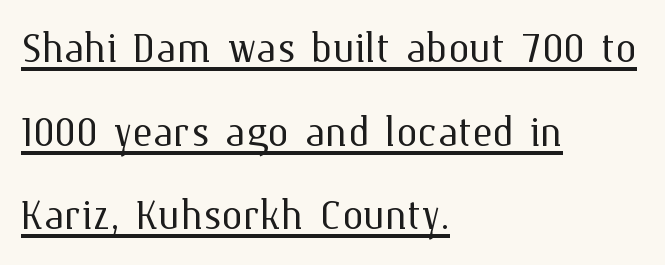
Q: Is the text bold? A: No.
Q: Is the text italic (slanted)? A: No, it is upright.
Q: Is the text underlined? A: Yes.
Q: How is the paragraph aligned? A: Left-aligned.
Q: Is the spacing between letters normal or unusually wide? A: Normal.
Q: Is the spacing between lines tight, normal or loose? A: Normal.
Q: Width (condensed, normal, or wide)? A: Normal.
Q: Stroke contrast? A: Medium.
Q: x-height? A: Medium.
Q: Monospaced? A: No.
